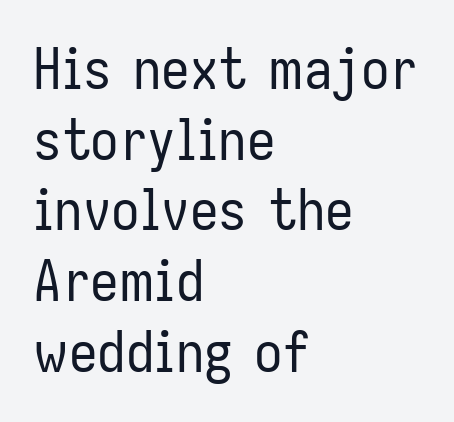
{"serif": "no", "italic": "no", "bold": "no", "weight": "regular", "width": "condensed", "stroke_contrast": "low", "x_height": "medium", "monospaced": "no", "underline": "no", "align": "left", "line_spacing_ratio": 1.24, "letter_spacing": "normal", "letter_spacing_em": 0.0, "glyph_px": 57}
